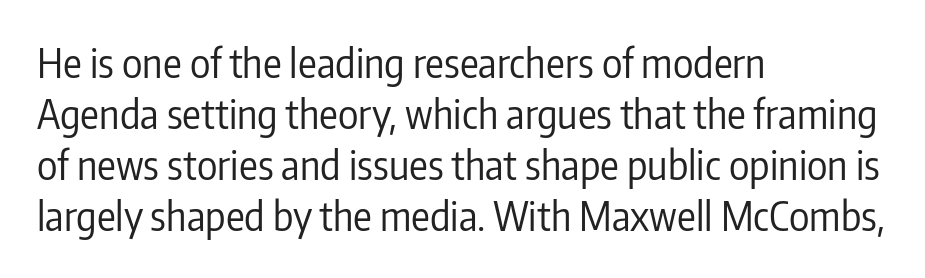
Quick note: not italic, upright. Proportional: the letters do not fall into vertical columns. The rag falls on the right side of this text block. Leading matches the norm, producing a regular column. Does extra space separate the letters? No, they use regular spacing.
